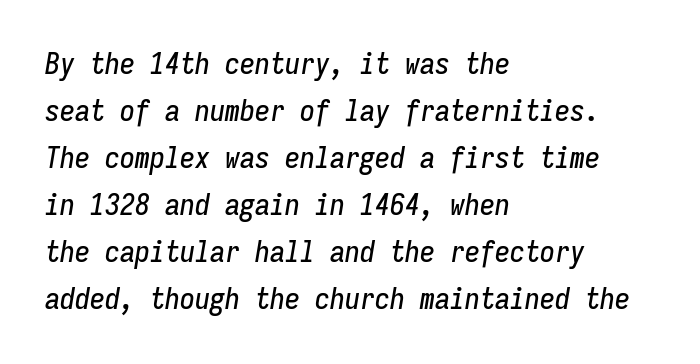
Looks like terminal output: every glyph gets an equal slot. Clear beneath every line of the passage. A typesetter would mark this as italic. Successive baselines arrive at the customary interval. The type is set solid horizontally, with unmodified tracking. One-word summary of the alignment: left.
